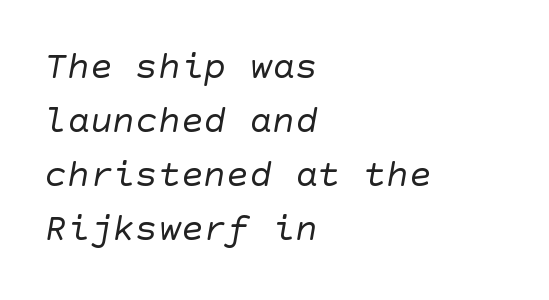
Is this a sans? Yes — the strokes have no serifs. A bare baseline throughout the passage. The setting favours the left margin, as ordinary paragraphs usually do. These lines keep a tight, regular rhythm from letter to letter. Vertically, the passage feels balanced, rows spaced as you'd expect.
